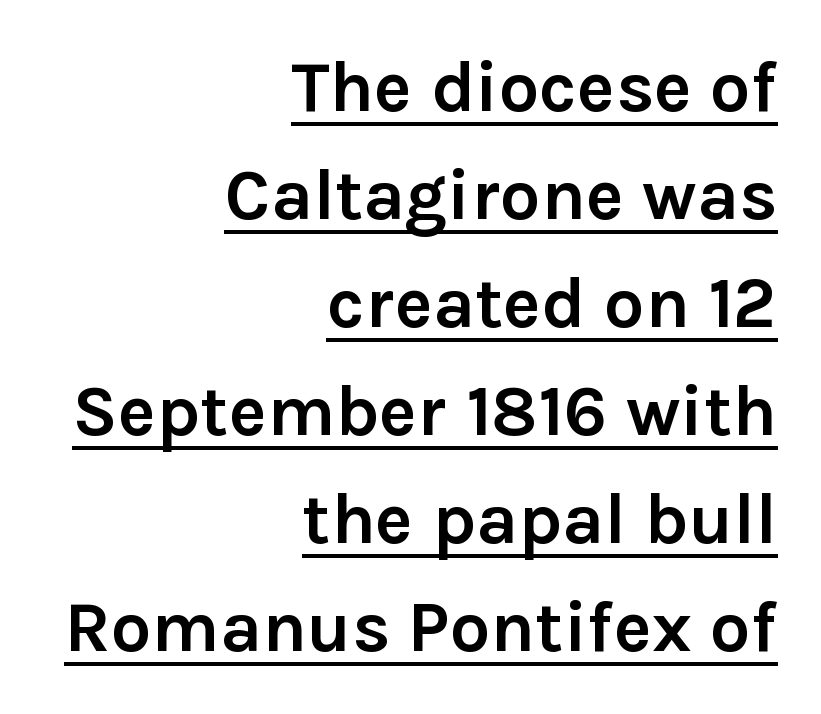
The image shows 72 px semibold sans-serif type, upright; set right-aligned, normal line spacing (1.5x), normal letter spacing, underlined; low stroke contrast and a medium x-height.
